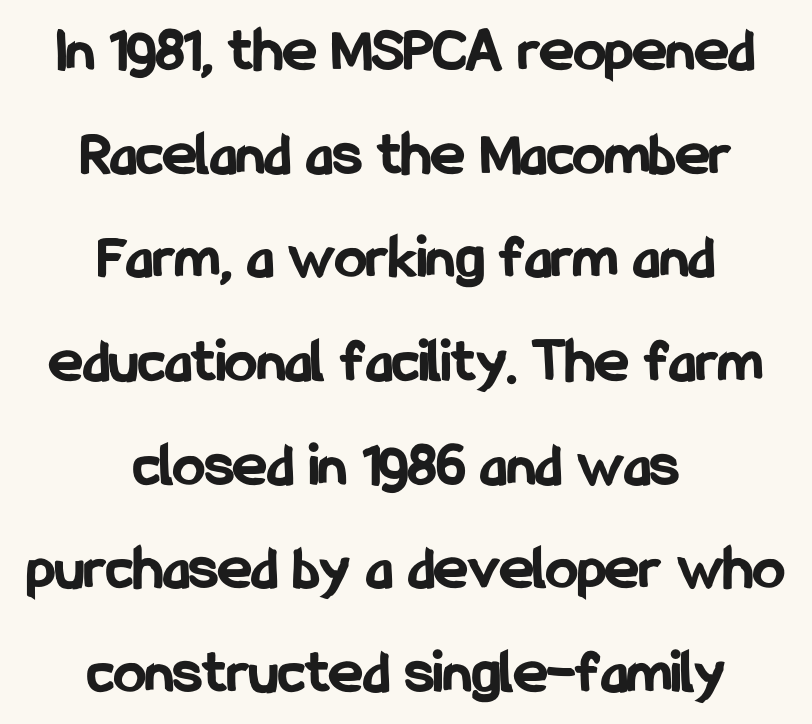
{"serif": "no", "italic": "no", "bold": "yes", "weight": "bold", "width": "condensed", "stroke_contrast": "low", "x_height": "medium", "monospaced": "no", "underline": "no", "align": "center", "line_spacing": "normal", "line_spacing_ratio": 1.62, "letter_spacing": "normal", "letter_spacing_em": 0.0, "glyph_px": 64}
